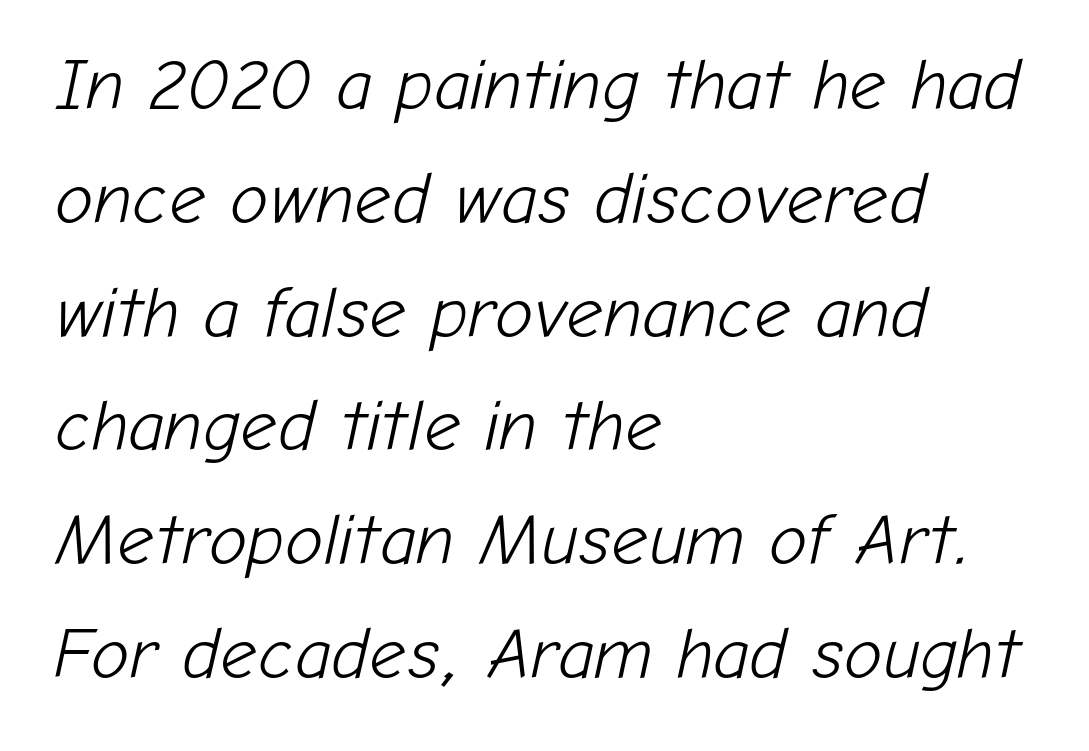
{"italic": "yes", "lean": "right", "slant_degrees": 12, "bold": "no", "weight": "light", "width": "normal", "stroke_contrast": "low", "x_height": "medium", "monospaced": "no", "underline": "no", "align": "left", "line_spacing": "normal", "line_spacing_ratio": 1.58, "letter_spacing": "normal", "letter_spacing_em": 0.0, "glyph_px": 72}
